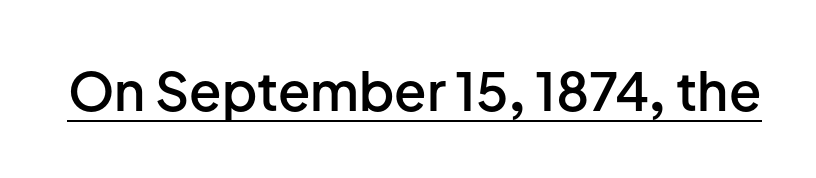
The image shows 53 px semibold sans-serif type, upright; set normal letter spacing, underlined; low stroke contrast and a medium x-height.
